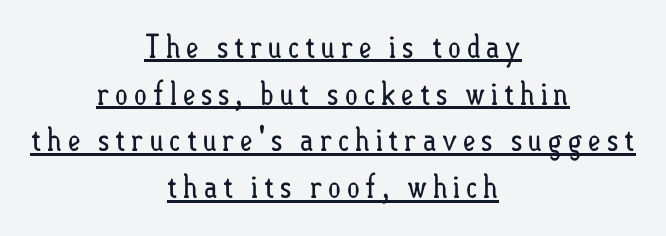
This sample keeps an unexceptional amount of space between lines. This sample has the flowing, uneven cadence of proportional lettering. The letters stand straight up with perfectly vertical stems. Compared with a typical body face, this is equally light or lighter still.
